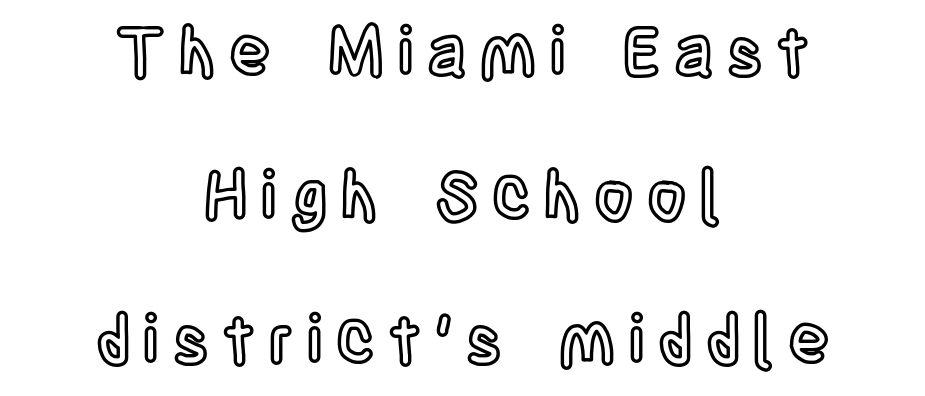
Q: Is the text italic (slanted)? A: No, it is upright.
Q: Is the text underlined? A: No.
Q: How is the paragraph aligned? A: Centered.
Q: Is the spacing between letters normal or unusually wide? A: Unusually wide.
Q: Is the spacing between lines tight, normal or loose? A: Loose.
Q: Width (condensed, normal, or wide)? A: Condensed.
Q: x-height? A: Large.
Q: Monospaced? A: No.
